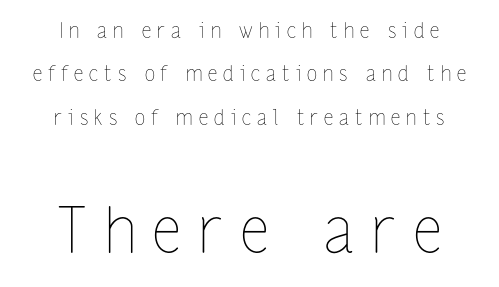
Q: Is the text bold? A: No.
Q: Is the text italic (slanted)? A: No, it is upright.
Q: Is the text underlined? A: No.
Q: How is the paragraph aligned? A: Centered.
Q: Is the spacing between letters normal or unusually wide? A: Unusually wide.
Q: Is the spacing between lines tight, normal or loose? A: Loose.
Q: Which block of text is set in a larger size, the first (top) or the second (bottom)? A: The second (bottom) one.
Q: Width (condensed, normal, or wide)? A: Condensed.
Q: Stroke contrast? A: Low.
Q: x-height? A: Medium.
Q: Monospaced? A: No.
